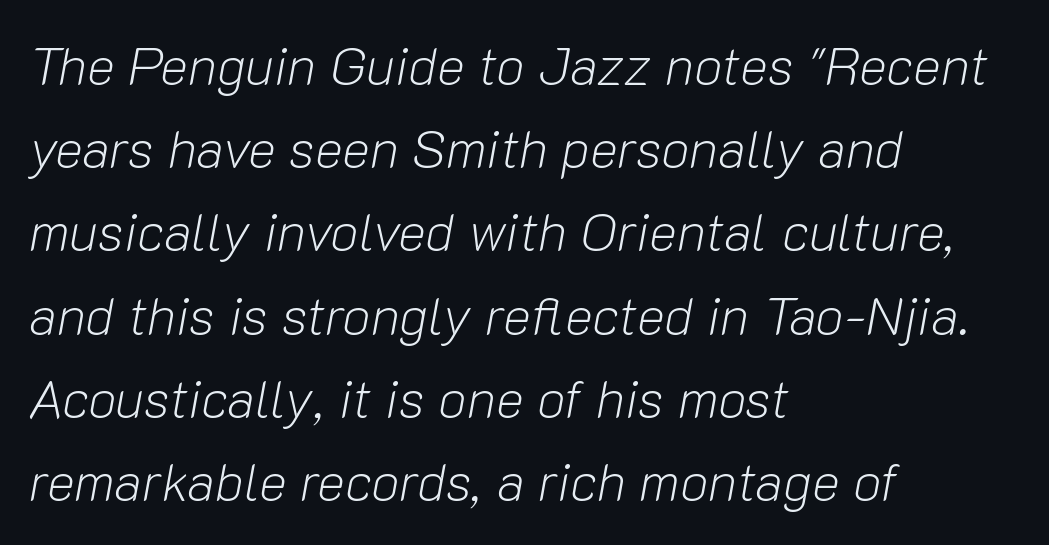
{"italic": "yes", "lean": "right", "slant_degrees": 10, "bold": "no", "weight": "light", "width": "normal", "stroke_contrast": "low", "x_height": "medium", "monospaced": "no", "underline": "no", "align": "left", "line_spacing": "normal", "line_spacing_ratio": 1.57, "letter_spacing": "normal", "letter_spacing_em": 0.0, "glyph_px": 53}
